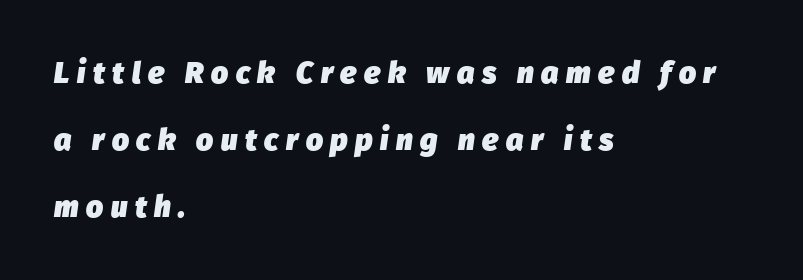
{"italic": "yes", "lean": "right", "slant_degrees": 8, "bold": "yes", "weight": "heavy", "width": "normal", "stroke_contrast": "low", "x_height": "medium", "monospaced": "no", "underline": "no", "align": "left", "line_spacing": "loose", "line_spacing_ratio": 2.24, "letter_spacing": "wide", "letter_spacing_em": 0.25, "glyph_px": 30}
